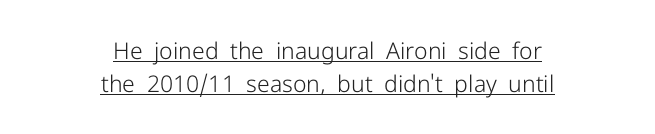
{"italic": "no", "bold": "no", "underline": "yes", "align": "center", "line_spacing": "normal", "line_spacing_ratio": 1.45, "letter_spacing": "normal", "letter_spacing_em": 0.0, "glyph_px": 23}
